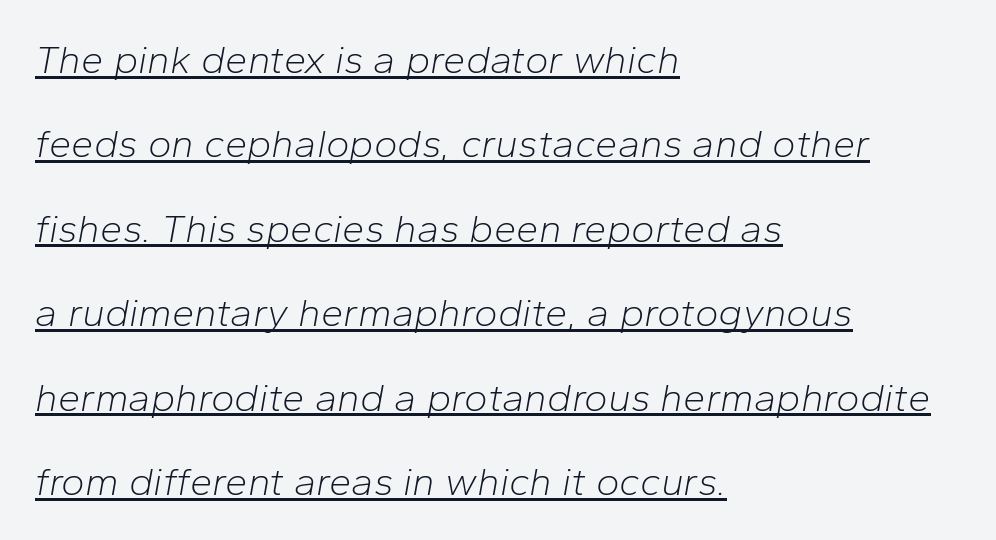
The image shows 40 px light type, italic (leaning right); set left-aligned, loose line spacing (2.11x), normal letter spacing, underlined; low stroke contrast and a medium x-height.
